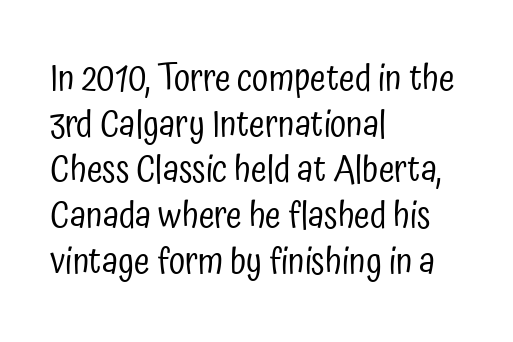
The image shows 36 px regular-weight, condensed sans-serif type, upright; set left-aligned, normal line spacing (1.27x), normal letter spacing, not underlined; low stroke contrast and a medium x-height.
